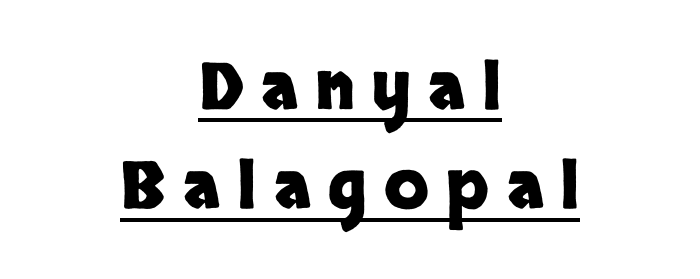
Compared with typical body copy, the letter spacing here is much looser. Each new line begins a customary step beneath the previous one. In terms of weight, the rendering is a true, heavy bold. The passage shown is typeset with a sans-serif family.
